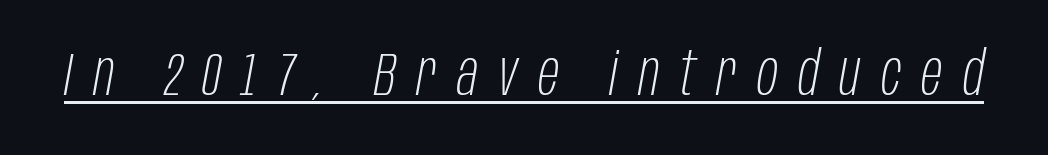
Q: Is the text bold? A: No.
Q: Is the text italic (slanted)? A: Yes, it leans right by about 10 degrees.
Q: Is the text underlined? A: Yes.
Q: Is the spacing between letters normal or unusually wide? A: Unusually wide.
Q: Width (condensed, normal, or wide)? A: Condensed.
Q: Stroke contrast? A: Low.
Q: x-height? A: Large.
Q: Monospaced? A: No.
